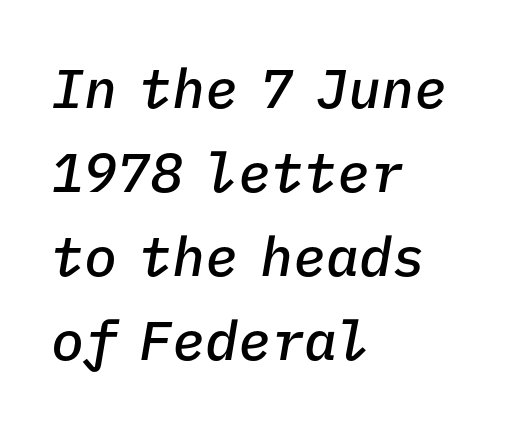
The letters march in equal steps, a hallmark of fixed-pitch type. The passage shown is semibold, sitting just below true bold. Line beginnings align vertically; line endings do not. Slanted lettering throughout.
